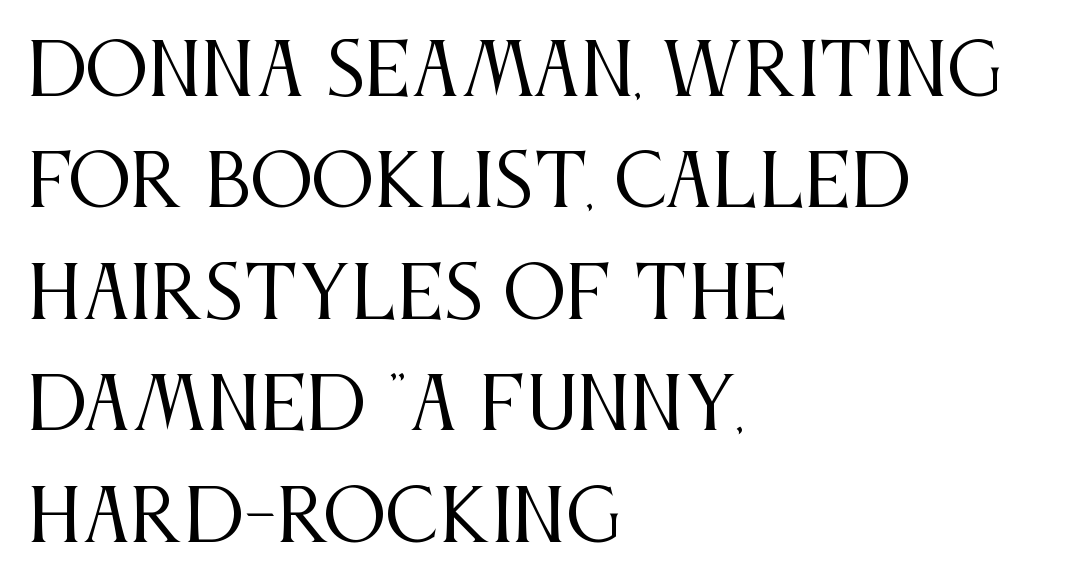
The image shows 71 px regular-weight, condensed serif type, upright; set left-aligned, normal line spacing (1.57x), normal letter spacing, not underlined; medium stroke contrast and a large x-height.
